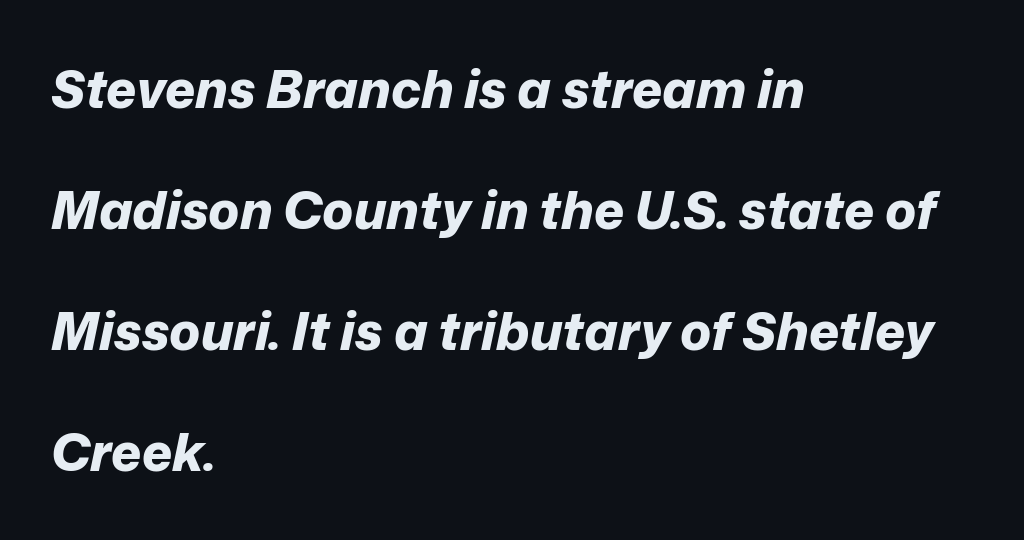
The image shows 52 px bold type, italic (leaning right); set left-aligned, loose line spacing (2.33x), normal letter spacing, not underlined; low stroke contrast and a medium x-height.
